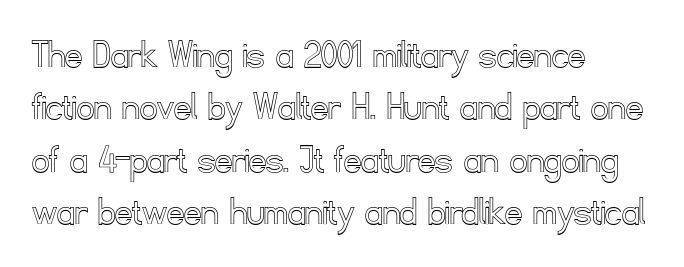
Q: Is the text italic (slanted)? A: No, it is upright.
Q: Is the text underlined? A: No.
Q: How is the paragraph aligned? A: Left-aligned.
Q: Is the spacing between letters normal or unusually wide? A: Normal.
Q: Is the spacing between lines tight, normal or loose? A: Normal.
Q: Width (condensed, normal, or wide)? A: Normal.
Q: x-height? A: Small.
Q: Monospaced? A: No.
